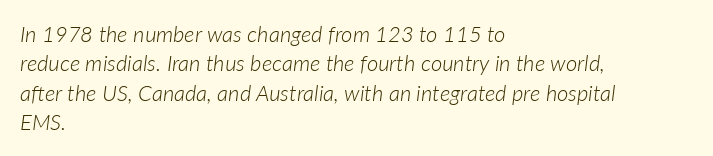
Q: Is the text bold? A: No.
Q: Is the text italic (slanted)? A: Yes, it leans right by about 7 degrees.
Q: Is the text underlined? A: No.
Q: How is the paragraph aligned? A: Left-aligned.
Q: Is the spacing between letters normal or unusually wide? A: Normal.
Q: Is the spacing between lines tight, normal or loose? A: Normal.
